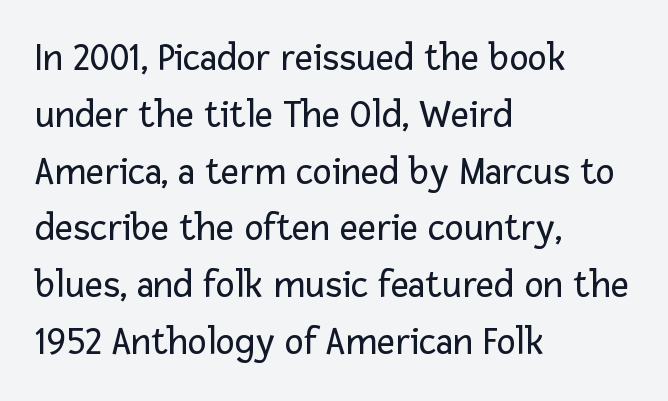
Is the type heavy? It reads as light-to-regular instead. Think of a printed novel: that variable character pitch is what you see here. This rendering employs a face without finishing strokes, i.e., a sans-serif. A roman cut, with each character standing at attention.
